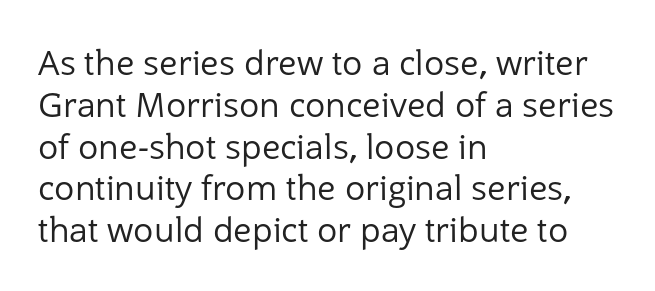
Q: Is the text bold? A: No.
Q: Is the text italic (slanted)? A: No, it is upright.
Q: Is the typeface a serif or a sans-serif typeface? A: Sans-serif.
Q: Is the text underlined? A: No.
Q: How is the paragraph aligned? A: Left-aligned.
Q: Is the spacing between letters normal or unusually wide? A: Normal.
Q: Width (condensed, normal, or wide)? A: Normal.
Q: Stroke contrast? A: Low.
Q: x-height? A: Medium.
Q: Monospaced? A: No.
